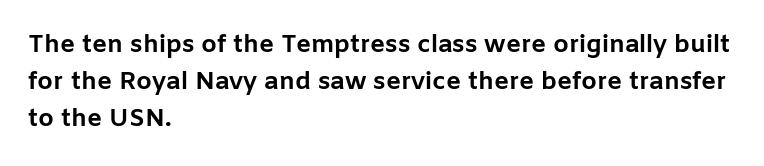
Q: Is the text bold? A: Yes.
Q: Is the text italic (slanted)? A: No, it is upright.
Q: Is the text underlined? A: No.
Q: How is the paragraph aligned? A: Left-aligned.
Q: Is the spacing between letters normal or unusually wide? A: Normal.
Q: Is the spacing between lines tight, normal or loose? A: Normal.
